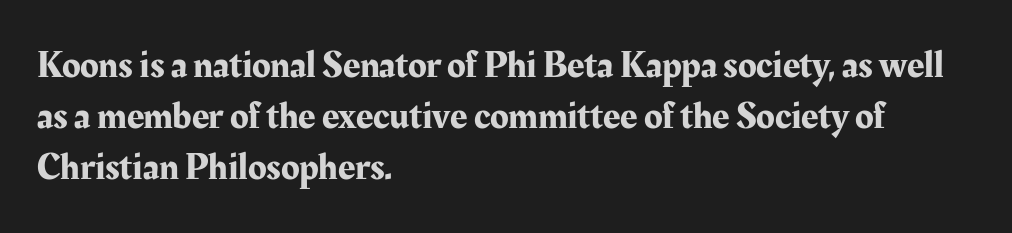
{"serif": "yes", "italic": "no", "width": "normal", "stroke_contrast": "medium", "x_height": "medium", "monospaced": "no", "underline": "no", "align": "left", "line_spacing": "normal", "line_spacing_ratio": 1.34, "letter_spacing": "normal", "letter_spacing_em": 0.0, "glyph_px": 38}
